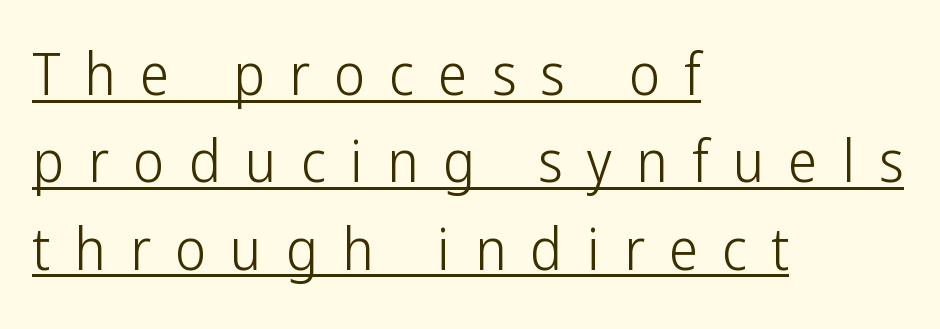
Q: Is the text bold? A: No.
Q: Is the text italic (slanted)? A: No, it is upright.
Q: Is the typeface a serif or a sans-serif typeface? A: Sans-serif.
Q: Is the text underlined? A: Yes.
Q: How is the paragraph aligned? A: Left-aligned.
Q: Is the spacing between letters normal or unusually wide? A: Unusually wide.
Q: Is the spacing between lines tight, normal or loose? A: Normal.
Q: Width (condensed, normal, or wide)? A: Condensed.
Q: Stroke contrast? A: Low.
Q: x-height? A: Medium.
Q: Monospaced? A: No.
